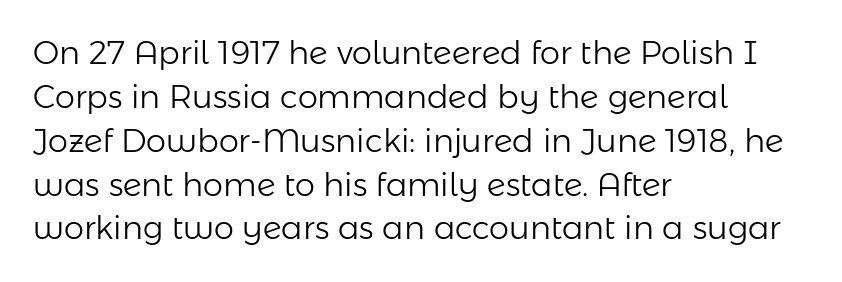
Q: Is the text bold? A: No.
Q: Is the text italic (slanted)? A: No, it is upright.
Q: Is the typeface a serif or a sans-serif typeface? A: Sans-serif.
Q: Is the text underlined? A: No.
Q: How is the paragraph aligned? A: Left-aligned.
Q: Is the spacing between letters normal or unusually wide? A: Normal.
Q: Is the spacing between lines tight, normal or loose? A: Normal.
Q: Width (condensed, normal, or wide)? A: Normal.
Q: Stroke contrast? A: Low.
Q: x-height? A: Medium.
Q: Monospaced? A: No.
